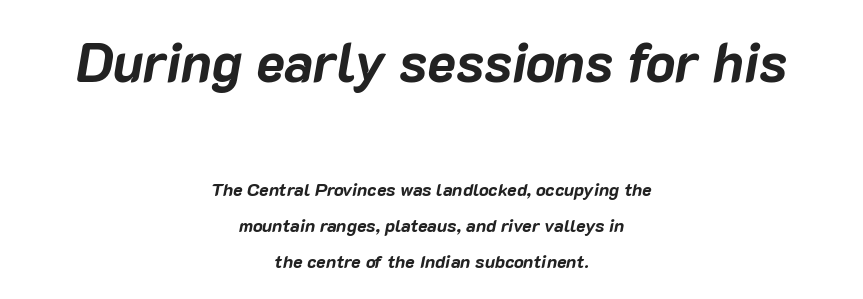
The image shows 54 px bold type, italic (leaning right); set centered, loose line spacing (2.01x), normal letter spacing, not underlined; the first (top) block is 3.0x larger; low stroke contrast and a medium x-height.
